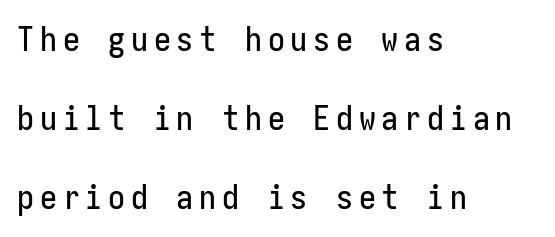
{"serif": "no", "italic": "no", "width": "condensed", "stroke_contrast": "low", "x_height": "medium", "underline": "no", "align": "left", "line_spacing": "loose", "line_spacing_ratio": 2.33, "glyph_px": 34}
